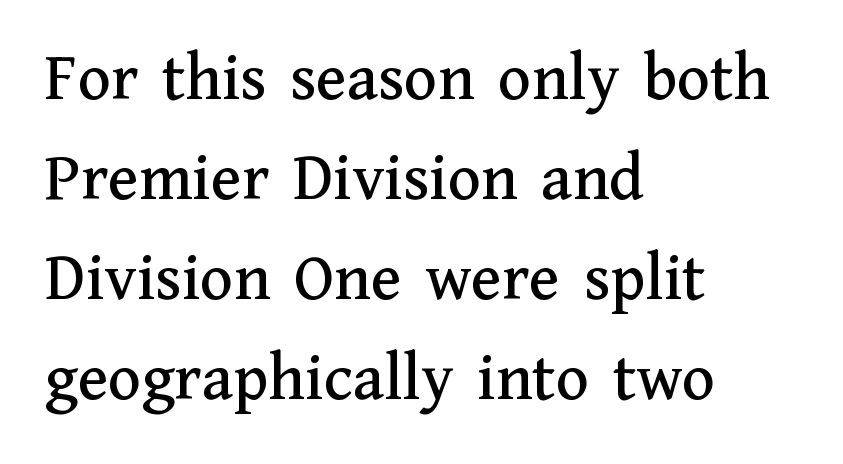
Has an underline been added? It has not. You could not count columns in this text — the font is proportionally spaced. The lines are quadded left. The letters stand straight up with perfectly vertical stems. Glyph-to-glyph distance matches everyday printed text.
